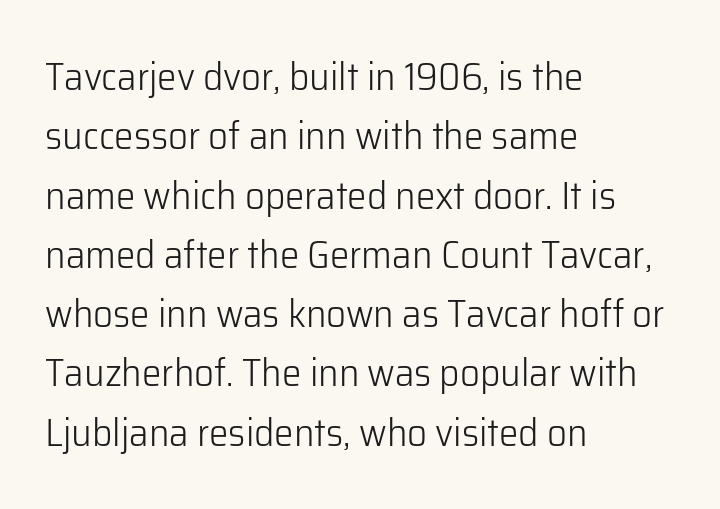
{"serif": "no", "italic": "no", "bold": "no", "weight": "light", "width": "normal", "stroke_contrast": "low", "x_height": "medium", "monospaced": "no", "underline": "no", "align": "left", "line_spacing": "normal", "line_spacing_ratio": 1.52, "letter_spacing": "normal", "letter_spacing_em": 0.0, "glyph_px": 39}
